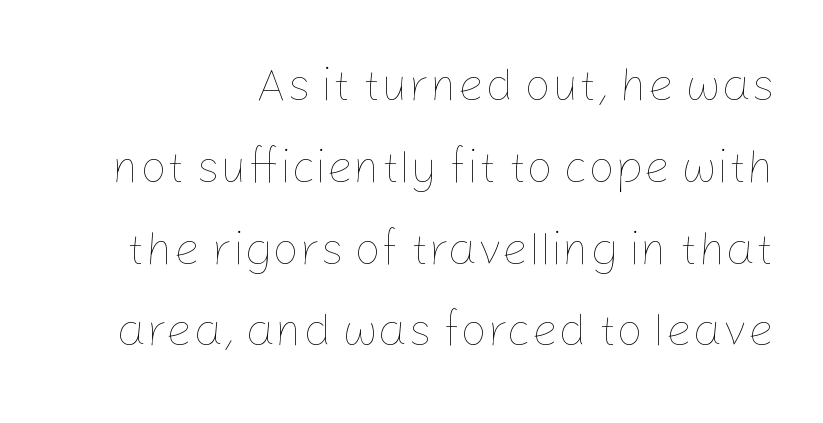
The image shows 47 px thin type, upright; set right-aligned, line spacing 1.74x, normal letter spacing, not underlined; low stroke contrast and a medium x-height.
